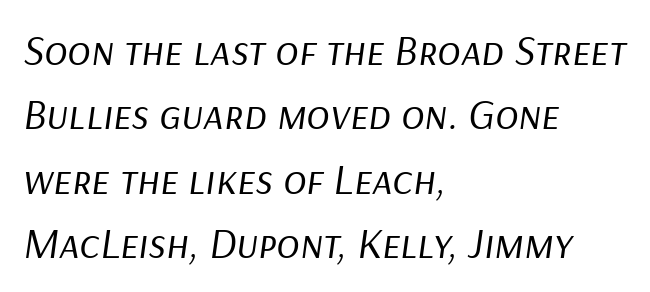
{"italic": "yes", "lean": "right", "slant_degrees": 9, "bold": "no", "weight": "regular", "width": "normal", "stroke_contrast": "low", "x_height": "medium", "monospaced": "no", "underline": "no", "align": "left", "line_spacing": "normal", "line_spacing_ratio": 1.5, "letter_spacing": "normal", "letter_spacing_em": 0.0, "glyph_px": 43}
